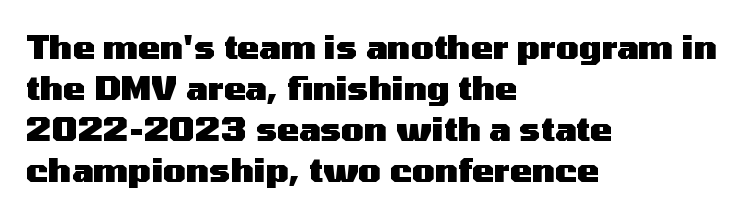
Each letter keeps its own natural width here, so spacing adapts to shape. Look at the stroke-to-counter ratio: heavy, a bold. Classification — sans serif. A typesetter would mark this as roman, not italic. Any mark beneath the type? The region is blank.
